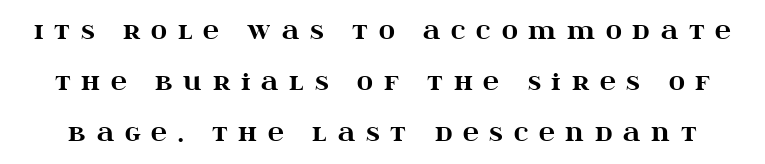
The sample has been set heavy, in full bold. The line-height multiplier appears high, well above default. Italic: no, the glyphs are upright roman. The baseline area is clear. Tracking value appears strongly positive — letters spread wide.
